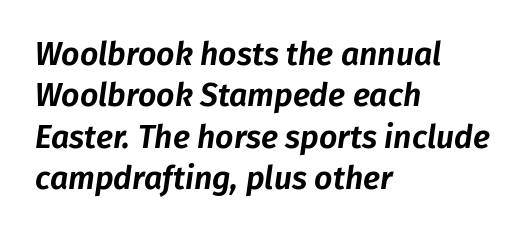
The image shows 32 px text type, italic (leaning right); set left-aligned, normal line spacing (1.29x), normal letter spacing, not underlined; low stroke contrast and a medium x-height.
